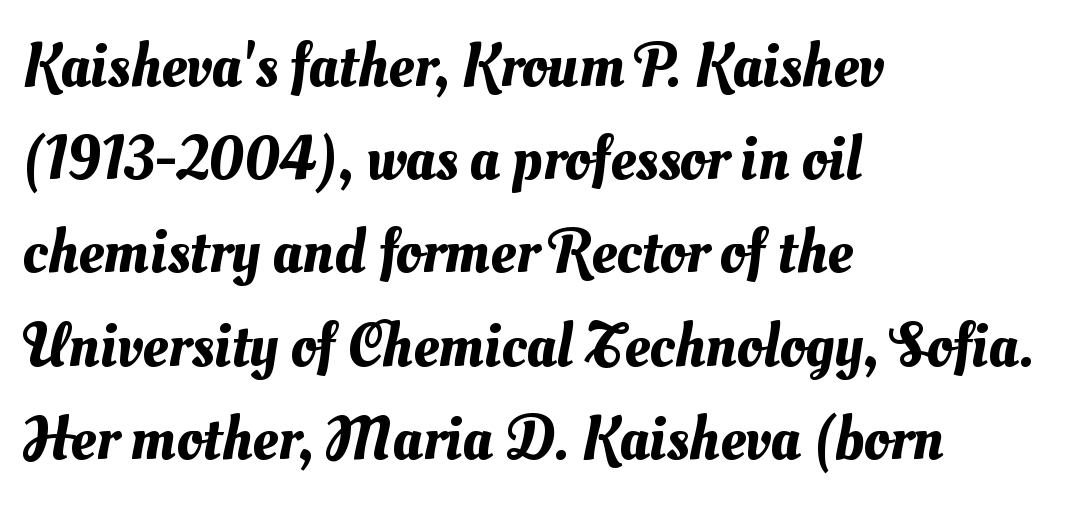
The image shows 63 px text type; set left-aligned, normal line spacing (1.48x), normal letter spacing, not underlined; medium stroke contrast and a small x-height.
